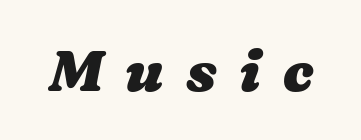
{"bold": "yes", "weight": "heavy", "width": "wide", "stroke_contrast": "medium", "x_height": "medium", "monospaced": "no", "underline": "no", "letter_spacing": "wide", "letter_spacing_em": 0.38, "glyph_px": 58}
